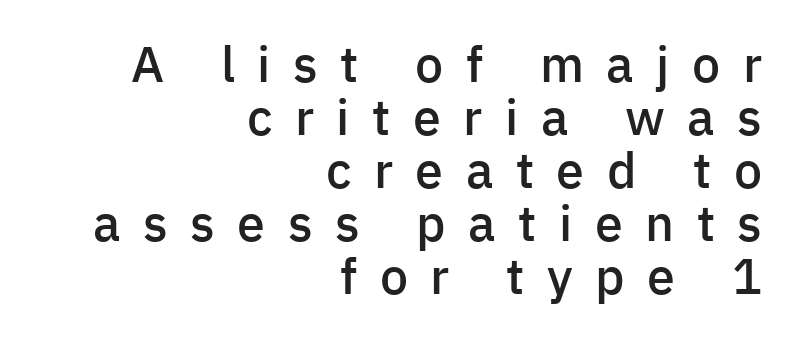
Q: Is the text bold? A: Semi-bold.
Q: Is the text italic (slanted)? A: No, it is upright.
Q: Is the typeface a serif or a sans-serif typeface? A: Sans-serif.
Q: Is the text underlined? A: No.
Q: How is the paragraph aligned? A: Right-aligned.
Q: Is the spacing between letters normal or unusually wide? A: Unusually wide.
Q: Is the spacing between lines tight, normal or loose? A: Tight.
Q: Width (condensed, normal, or wide)? A: Normal.
Q: Stroke contrast? A: Low.
Q: x-height? A: Medium.
Q: Monospaced? A: No.
